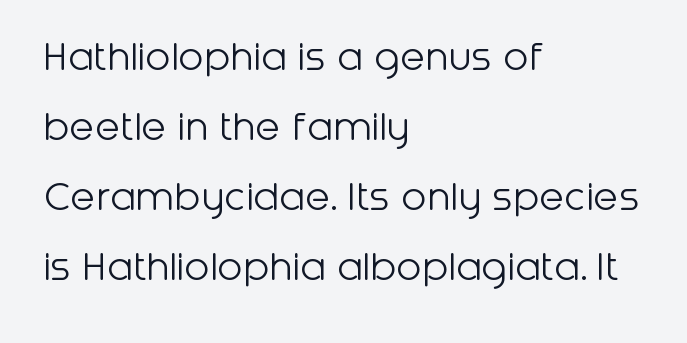
The image shows 46 px light sans-serif type, upright; set left-aligned, normal line spacing (1.52x), normal letter spacing, not underlined; low stroke contrast and a medium x-height.
